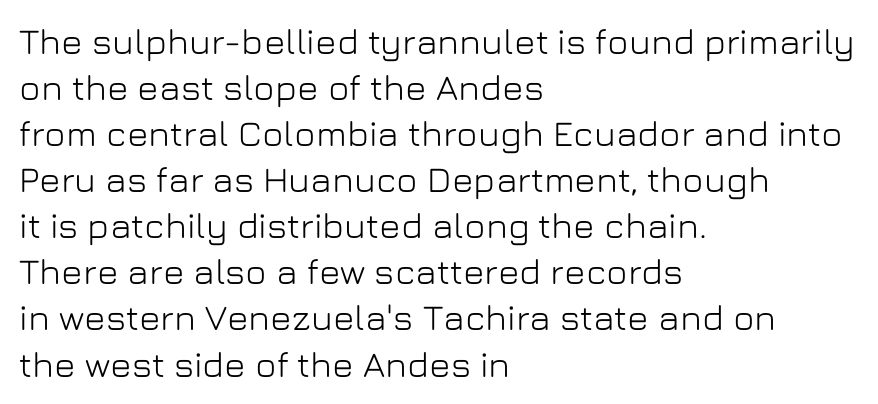
Q: Is the text italic (slanted)? A: No, it is upright.
Q: Is the typeface a serif or a sans-serif typeface? A: Sans-serif.
Q: Is the text underlined? A: No.
Q: How is the paragraph aligned? A: Left-aligned.
Q: Is the spacing between letters normal or unusually wide? A: Normal.
Q: Is the spacing between lines tight, normal or loose? A: Normal.
Q: Width (condensed, normal, or wide)? A: Normal.
Q: Stroke contrast? A: Low.
Q: x-height? A: Medium.
Q: Monospaced? A: No.
